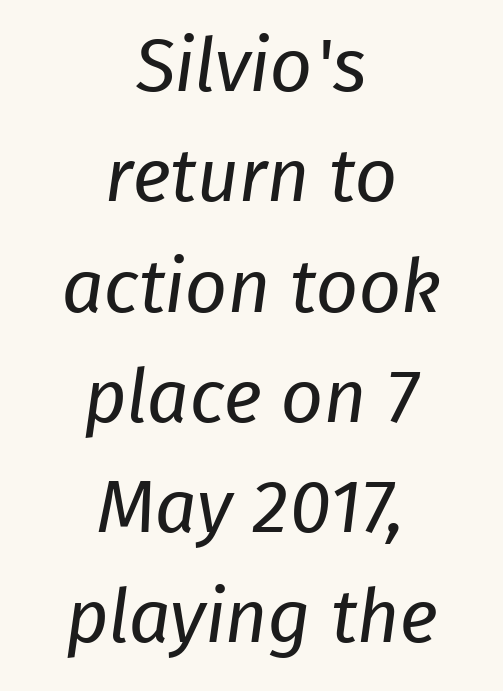
The image shows 74 px regular-weight sans-serif type; set centered, normal line spacing (1.49x), normal letter spacing, not underlined; low stroke contrast and a medium x-height.
